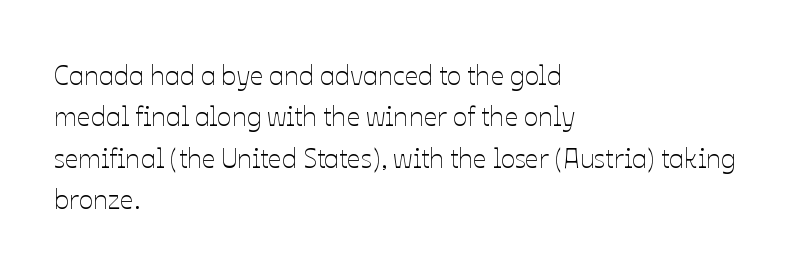
Q: Is the text bold? A: No.
Q: Is the text italic (slanted)? A: No, it is upright.
Q: Is the text underlined? A: No.
Q: How is the paragraph aligned? A: Left-aligned.
Q: Is the spacing between letters normal or unusually wide? A: Normal.
Q: Is the spacing between lines tight, normal or loose? A: Normal.
